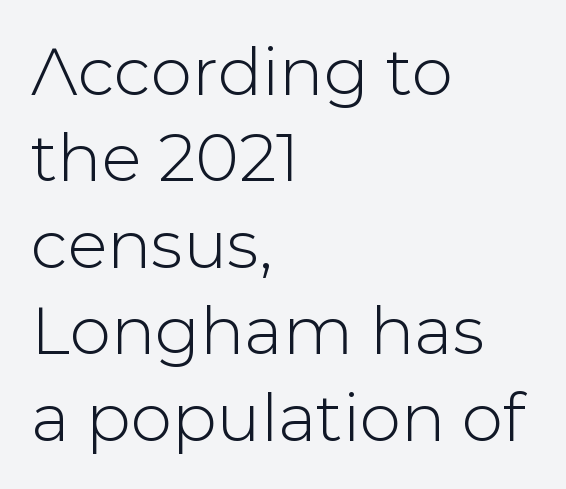
Q: Is the text italic (slanted)? A: No, it is upright.
Q: Is the typeface a serif or a sans-serif typeface? A: Sans-serif.
Q: Is the text underlined? A: No.
Q: How is the paragraph aligned? A: Left-aligned.
Q: Is the spacing between letters normal or unusually wide? A: Normal.
Q: Is the spacing between lines tight, normal or loose? A: Normal.
Q: Width (condensed, normal, or wide)? A: Normal.
Q: Stroke contrast? A: Low.
Q: x-height? A: Medium.
Q: Monospaced? A: No.
